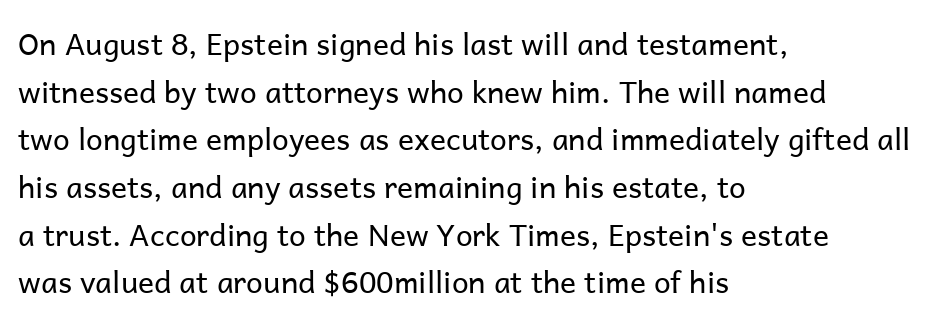
{"serif": "no", "italic": "no", "bold": "no", "weight": "regular", "width": "normal", "stroke_contrast": "low", "x_height": "medium", "monospaced": "no", "underline": "no", "align": "left", "line_spacing": "normal", "line_spacing_ratio": 1.59, "letter_spacing": "normal", "letter_spacing_em": 0.0, "glyph_px": 30}
